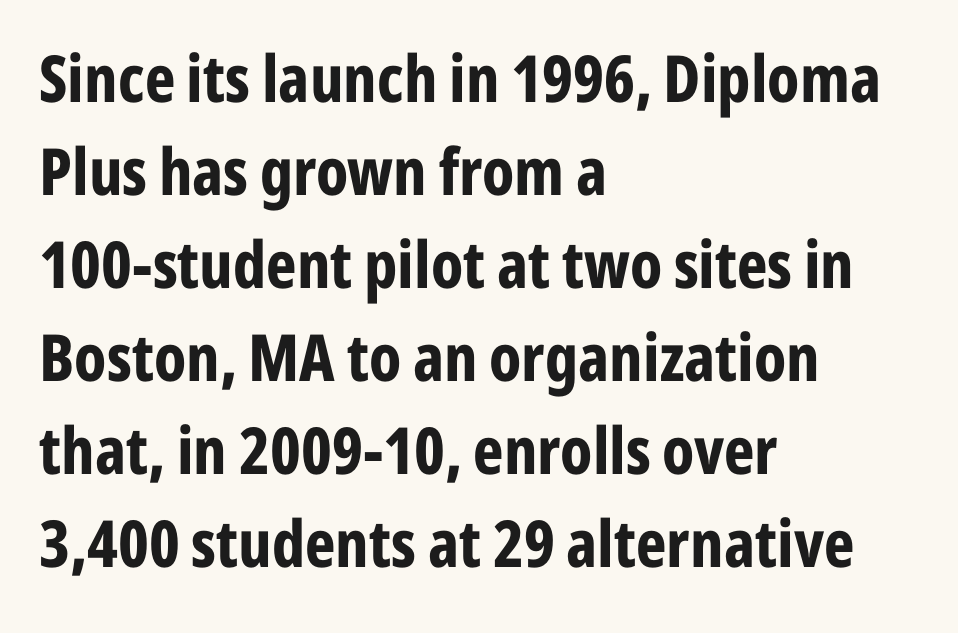
Q: Is the text bold? A: Yes.
Q: Is the text italic (slanted)? A: No, it is upright.
Q: Is the typeface a serif or a sans-serif typeface? A: Sans-serif.
Q: Is the text underlined? A: No.
Q: How is the paragraph aligned? A: Left-aligned.
Q: Is the spacing between letters normal or unusually wide? A: Normal.
Q: Is the spacing between lines tight, normal or loose? A: Normal.
Q: Width (condensed, normal, or wide)? A: Condensed.
Q: Stroke contrast? A: Low.
Q: x-height? A: Medium.
Q: Monospaced? A: No.
